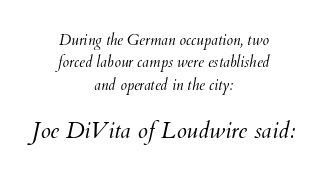
Q: Is the text bold? A: No.
Q: Is the text italic (slanted)? A: Yes, it leans right by about 12 degrees.
Q: Is the text underlined? A: No.
Q: How is the paragraph aligned? A: Centered.
Q: Is the spacing between letters normal or unusually wide? A: Normal.
Q: Is the spacing between lines tight, normal or loose? A: Normal.
Q: Which block of text is set in a larger size, the first (top) or the second (bottom)? A: The second (bottom) one.
